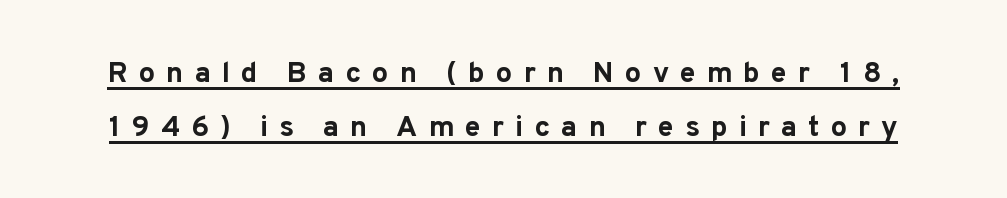
This is roman type, the default non-slanted kind. This sample carries an underscore along the baseline area. The gaps between neighbouring characters are conspicuously large. Classification — sans serif.
